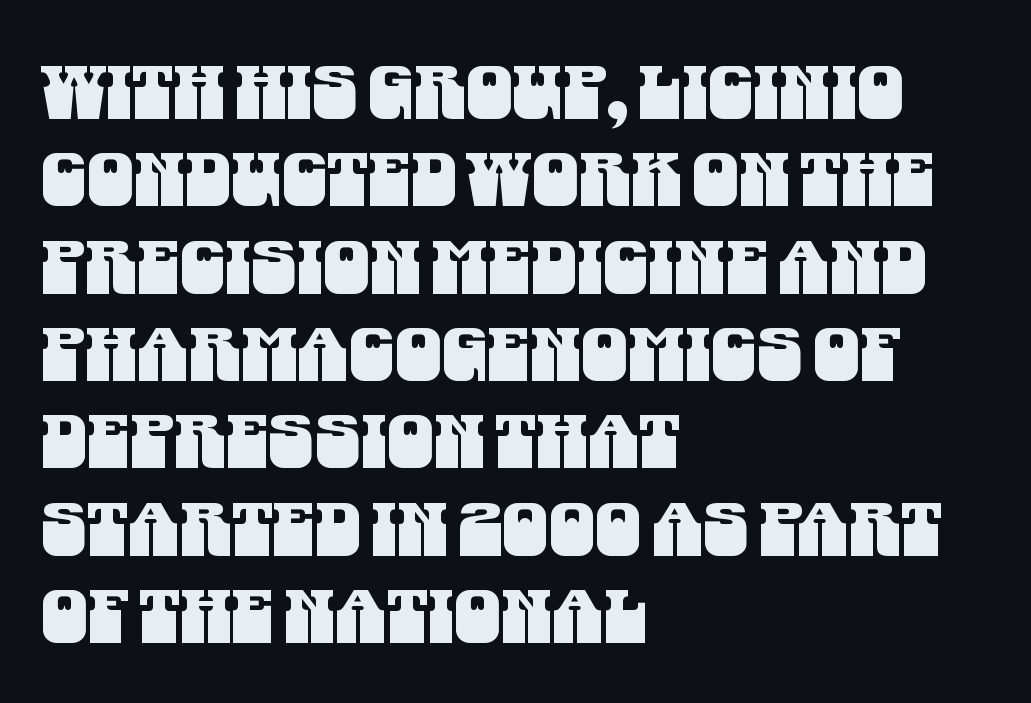
{"serif": "no", "width": "condensed", "stroke_contrast": "medium", "x_height": "large", "monospaced": "no", "underline": "no", "align": "left", "line_spacing_ratio": 1.18, "letter_spacing": "normal", "letter_spacing_em": 0.0, "glyph_px": 74}
